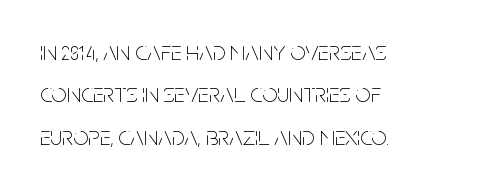
Q: Is the text bold? A: No.
Q: Is the text italic (slanted)? A: No, it is upright.
Q: Is the text underlined? A: No.
Q: How is the paragraph aligned? A: Left-aligned.
Q: Is the spacing between letters normal or unusually wide? A: Normal.
Q: Is the spacing between lines tight, normal or loose? A: Normal.
